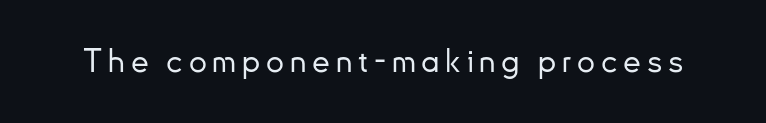
The image shows 32 px sans-serif type, upright; set not underlined; low stroke contrast and a small x-height.
